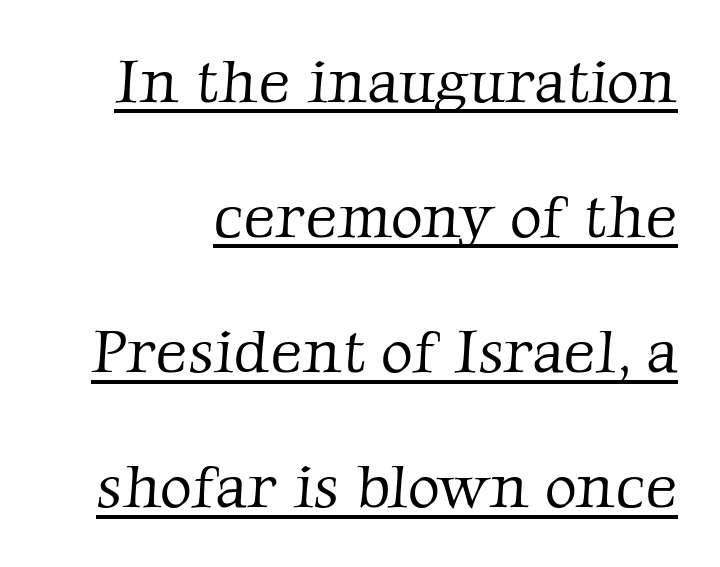
{"serif": "yes", "bold": "no", "weight": "light", "width": "normal", "stroke_contrast": "low", "x_height": "medium", "monospaced": "no", "underline": "yes", "line_spacing": "loose", "line_spacing_ratio": 2.18, "letter_spacing": "normal", "letter_spacing_em": 0.0, "glyph_px": 62}
